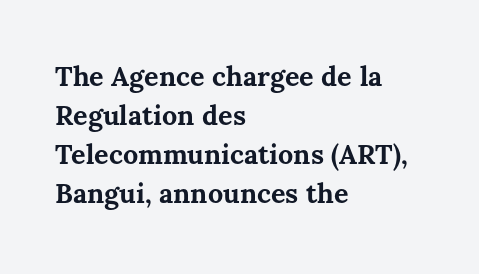
Q: Is the text bold? A: Yes.
Q: Is the text italic (slanted)? A: No, it is upright.
Q: Is the text underlined? A: No.
Q: How is the paragraph aligned? A: Left-aligned.
Q: Is the spacing between letters normal or unusually wide? A: Normal.
Q: Is the spacing between lines tight, normal or loose? A: Normal.
